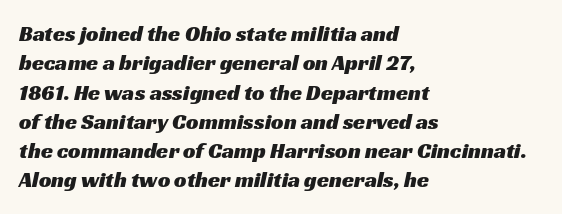
The type is set solid horizontally, with unmodified tracking. The lines in this sample share a left origin and differ only in where they stop. Baseline-to-baseline distance is the conventional proportion of letter height. Type without underlining.
